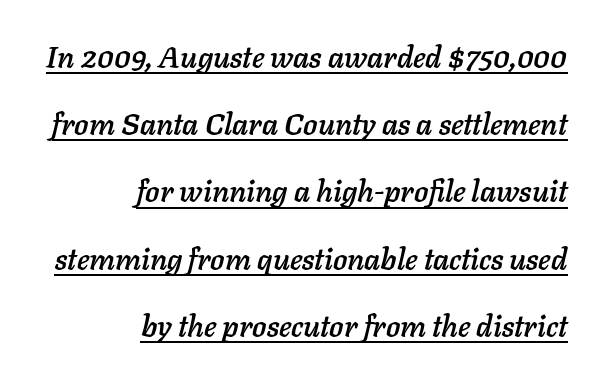
The image shows 30 px text type, italic (leaning right); set right-aligned, loose line spacing (2.24x), normal letter spacing, underlined; low stroke contrast and a medium x-height.
